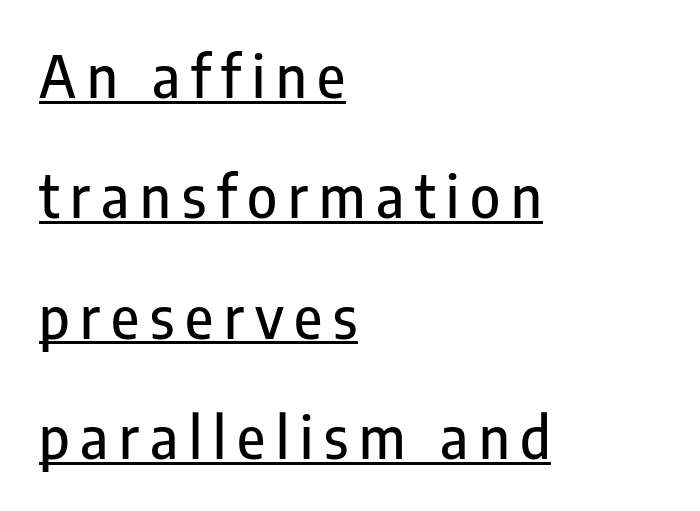
The text block is weighted toward the left margin, trailing off unevenly rightward. Grotesque or geometric, the face here clearly has no serifs. If you drew a line through each stem, it would be perfectly vertical. The block of text is sparse from top to bottom, with ample space between rows. This sample carries an underscore along the baseline area. The rendering uses natural spacing where letterforms have individual widths.
